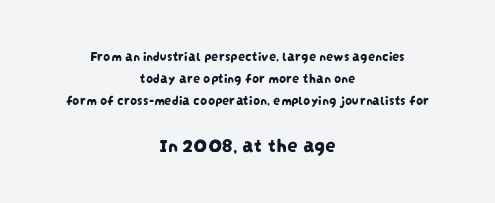
{"underline": "no", "align": "center", "line_spacing": "normal", "line_spacing_ratio": 1.57, "letter_spacing": "normal", "letter_spacing_em": 0.0, "larger_block": "second", "size_ratio": 1.5, "glyph_px": 21}
